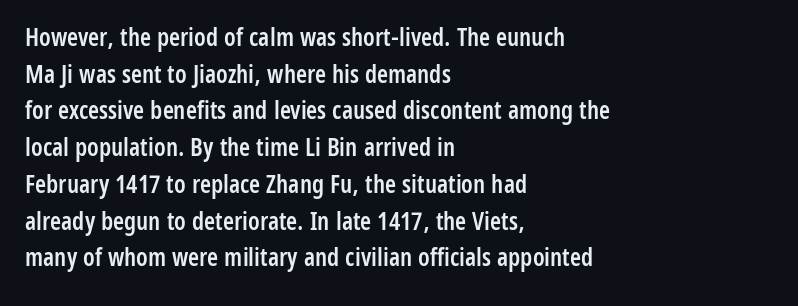
The gaps between neighbouring characters are ordinary and unremarkable. Clear beneath every line of the passage. The lettering holds an erect, upright posture throughout. Line starts are locked; line ends wander.
